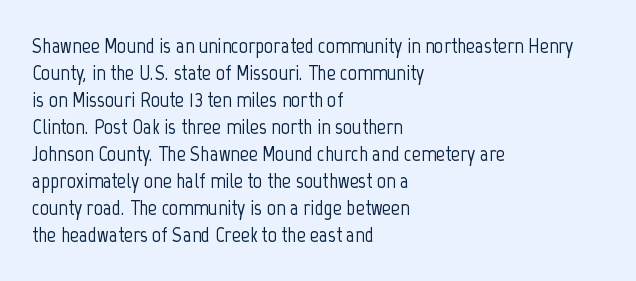
The horizontal fit of the characters is conventional and even. The typesetter chose a ragged-right arrangement here. Upright lettering throughout. The specimen omits any rule beneath the text block's lines.
